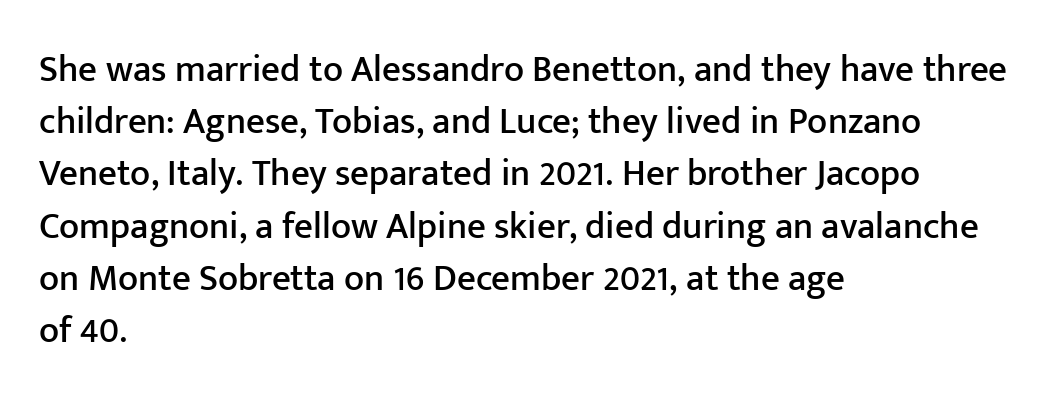
The image shows 37 px sans-serif type, upright; set left-aligned, normal line spacing (1.41x), normal letter spacing, not underlined; low stroke contrast and a medium x-height.
